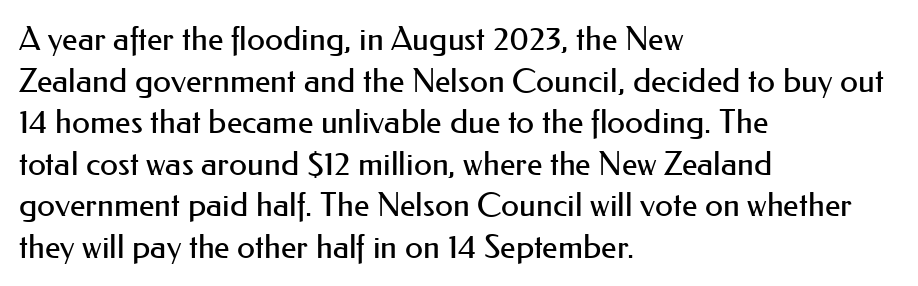
{"serif": "no", "italic": "no", "bold": "no", "weight": "regular", "width": "normal", "stroke_contrast": "medium", "x_height": "small", "monospaced": "no", "underline": "no", "align": "left", "line_spacing": "normal", "line_spacing_ratio": 1.26, "letter_spacing": "normal", "letter_spacing_em": 0.0, "glyph_px": 33}
